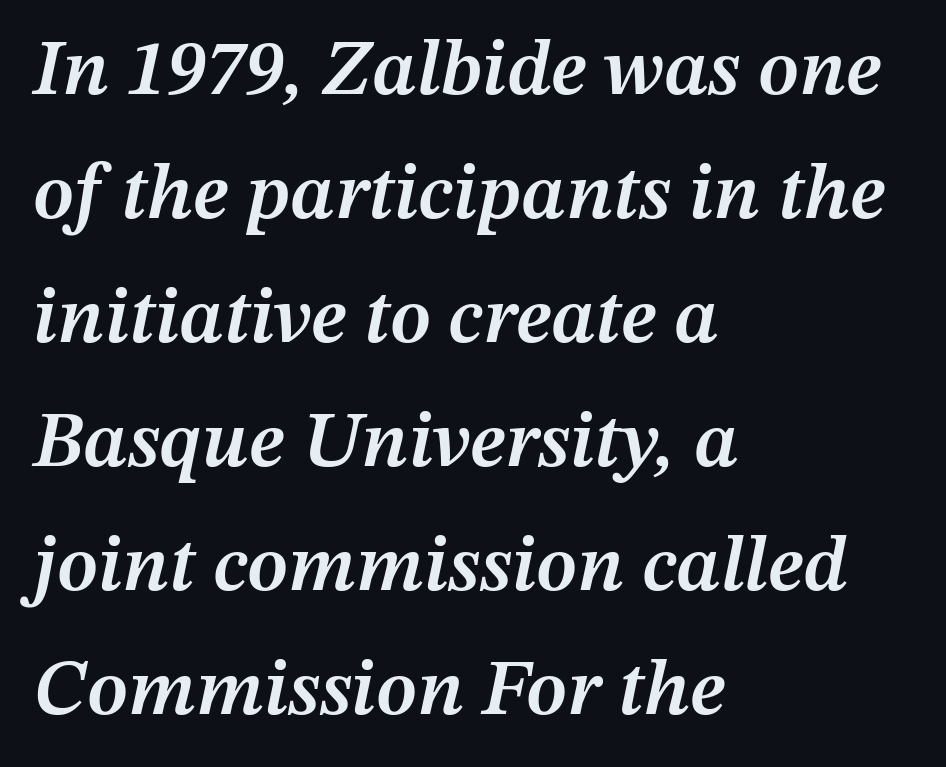
This sample keeps an unexceptional amount of space between lines. Here the designer chose a conventional face with non-uniform glyph widths. Unmarked baselines from the first word to the last. Every letter is mildly thick-stroked: semibold rather than bold.
